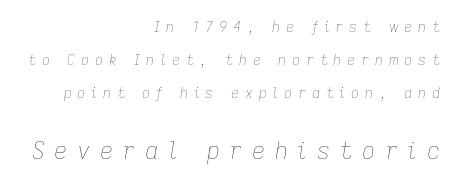
The image shows 23 px text type, italic (leaning right); set right-aligned, loose line spacing (2.36x), unusually wide letter spacing (+0.41 em), not underlined; the second (bottom) block is 1.64x larger.
